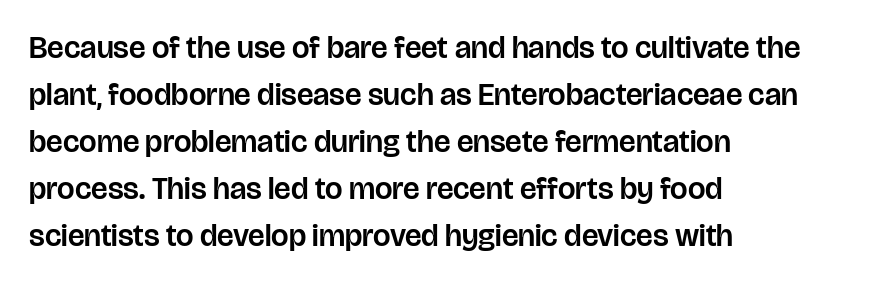
The image shows 31 px sans-serif type, upright; set left-aligned, normal line spacing (1.52x), normal letter spacing, not underlined; low stroke contrast and a large x-height.
